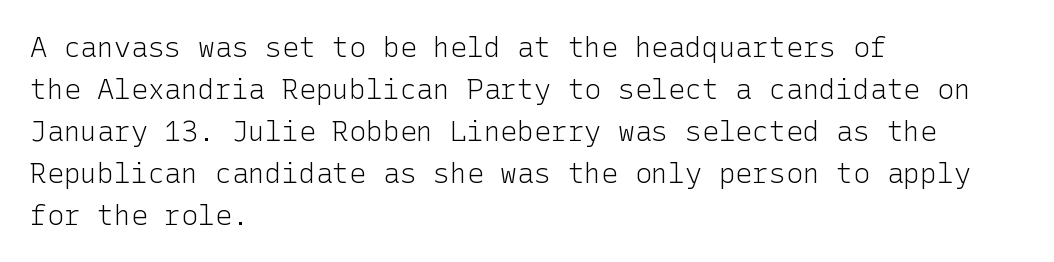
Q: Is the text bold? A: No.
Q: Is the text italic (slanted)? A: No, it is upright.
Q: Is the typeface a serif or a sans-serif typeface? A: Sans-serif.
Q: Is the text underlined? A: No.
Q: How is the paragraph aligned? A: Left-aligned.
Q: Is the spacing between letters normal or unusually wide? A: Normal.
Q: Is the spacing between lines tight, normal or loose? A: Normal.
Q: Width (condensed, normal, or wide)? A: Normal.
Q: Stroke contrast? A: Low.
Q: x-height? A: Medium.
